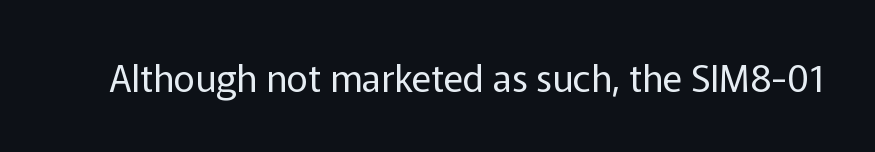
The image shows 37 px regular-weight sans-serif type, upright; set normal letter spacing, not underlined; low stroke contrast and a medium x-height.
